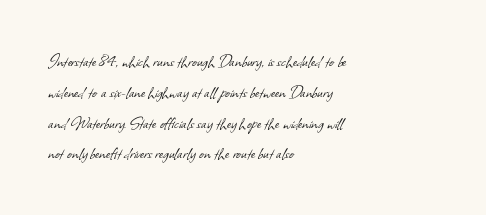
The image shows 20 px text type; set left-aligned, normal line spacing (1.54x), normal letter spacing, not underlined.
